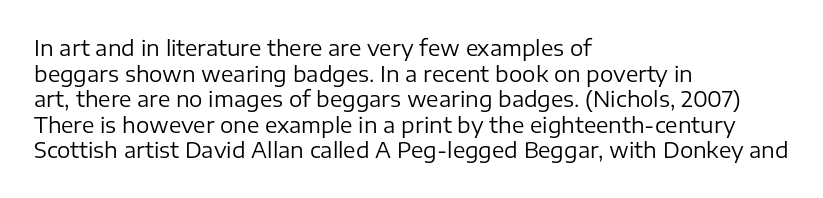
Does extra space separate the letters? No, they use regular spacing. The passage is arranged the way most books set body copy — flush left. The area under the type is left untouched. The face looks like a standard text weight, possibly lighter. Notice how the stems are strictly vertical — no italics here.
